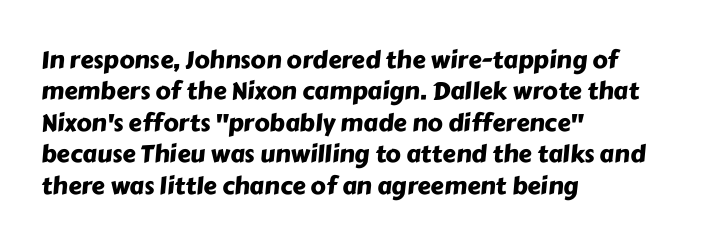
Q: Is the text underlined? A: No.
Q: How is the paragraph aligned? A: Left-aligned.
Q: Is the spacing between letters normal or unusually wide? A: Normal.
Q: Is the spacing between lines tight, normal or loose? A: Normal.
